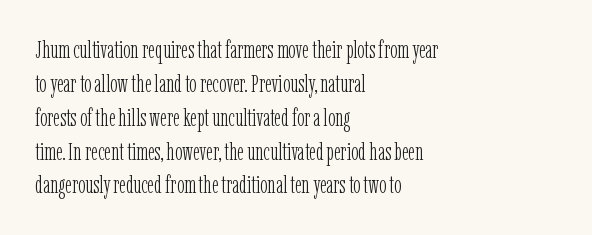
Decoration check: the copy has no underline. Teacher's note: observe the even left margin — that is flush-left alignment. Interline gaps are of average width in this sample. No chunkiness to these letters — they're not bold. These lines were composed using upright roman letters.
